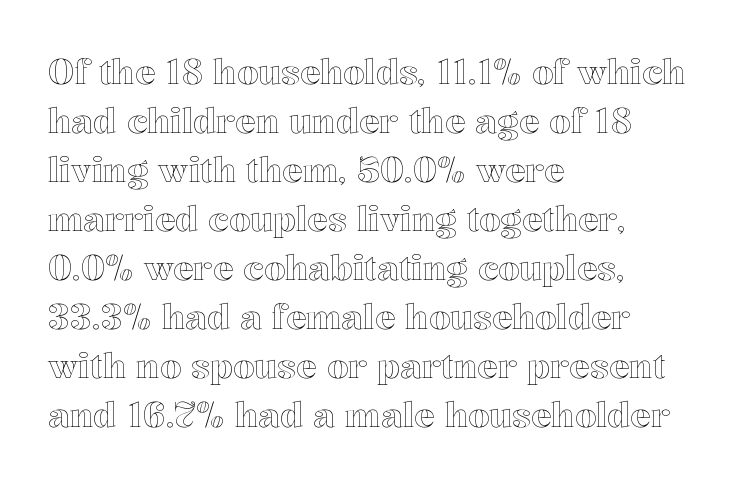
Is this a fixed-width face? No — the glyphs have proportional, varying widths. The letters stand straight up with perfectly vertical stems. This sample keeps an unexceptional amount of space between lines. This sample uses plain, unmodified letter spacing.
